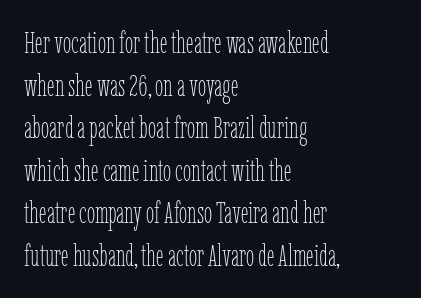
The image shows 30 px thin, condensed type, upright; set left-aligned, normal line spacing (1.42x), normal letter spacing, not underlined; low stroke contrast and a medium x-height.
